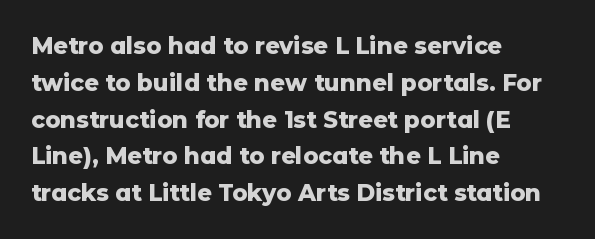
{"italic": "no", "bold": "yes", "underline": "no", "align": "left", "line_spacing": "normal", "line_spacing_ratio": 1.6, "letter_spacing": "normal", "letter_spacing_em": 0.0, "glyph_px": 23}
